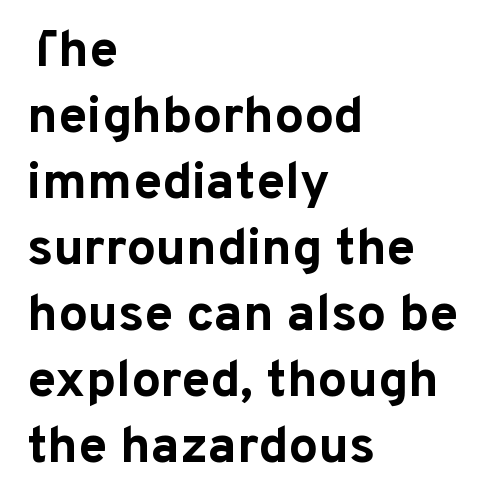
The image shows 52 px bold sans-serif type, upright; set left-aligned, normal line spacing (1.27x), normal letter spacing, not underlined; low stroke contrast and a medium x-height.
